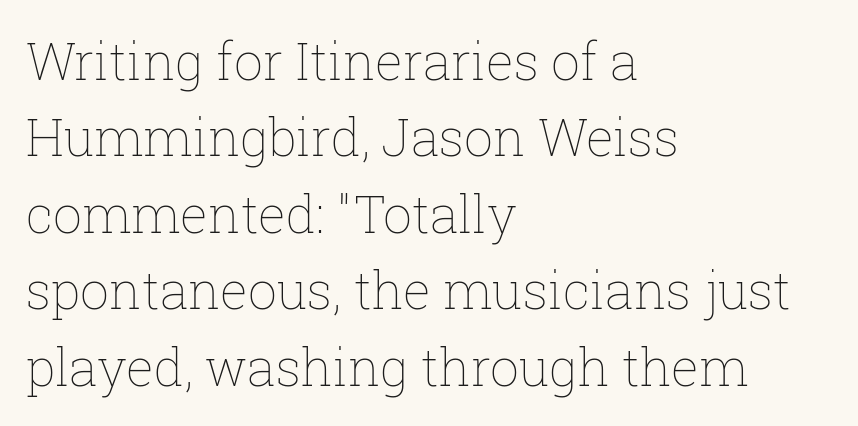
The image shows 51 px thin type, upright; set left-aligned, normal line spacing (1.5x), normal letter spacing, not underlined; low stroke contrast and a medium x-height.
